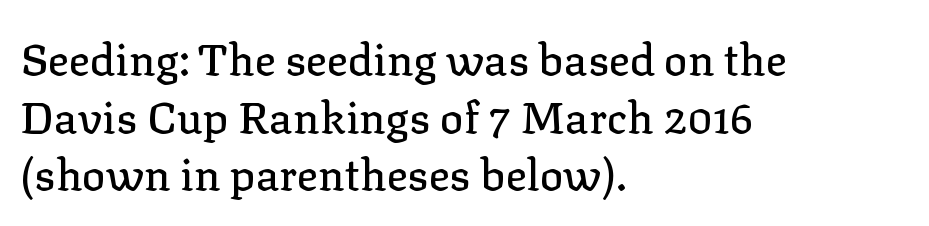
The image shows 44 px serif type, upright; set left-aligned, normal line spacing (1.31x), normal letter spacing, not underlined; low stroke contrast and a medium x-height.
